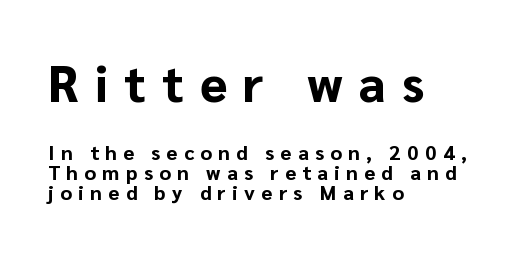
{"serif": "no", "italic": "no", "bold": "yes", "weight": "bold", "width": "normal", "stroke_contrast": "low", "x_height": "medium", "monospaced": "no", "underline": "no", "align": "left", "line_spacing": "tight", "line_spacing_ratio": 1.0, "letter_spacing": "wide", "letter_spacing_em": 0.32, "larger_block": "first", "size_ratio": 2.5, "glyph_px": 50}
